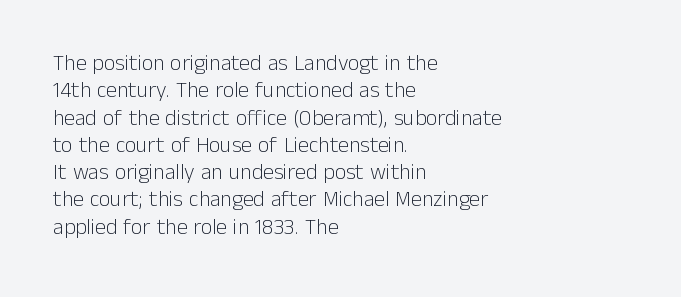
The image shows 22 px text type, upright; set left-aligned, line spacing 1.24x, normal letter spacing, not underlined.
